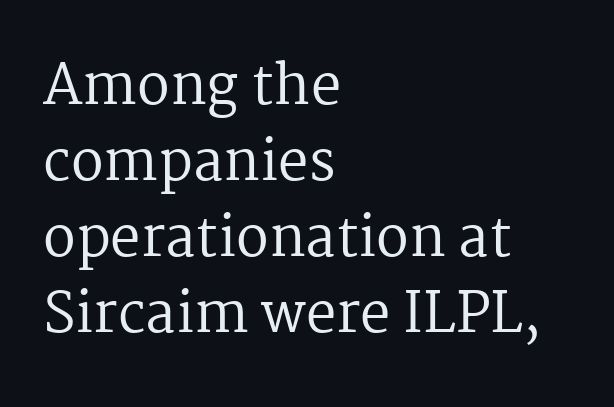
Q: Is the text bold? A: No.
Q: Is the text italic (slanted)? A: No, it is upright.
Q: Is the typeface a serif or a sans-serif typeface? A: Serif.
Q: Is the text underlined? A: No.
Q: How is the paragraph aligned? A: Left-aligned.
Q: Is the spacing between letters normal or unusually wide? A: Normal.
Q: Is the spacing between lines tight, normal or loose? A: Normal.
Q: Width (condensed, normal, or wide)? A: Normal.
Q: Stroke contrast? A: Medium.
Q: x-height? A: Medium.
Q: Monospaced? A: No.
